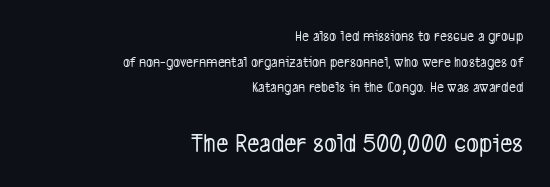
The lower block of text is set noticeably larger than the block above it. Horizontal alignment here is rightward, an uncommon choice for prose. Bare-footed words on every line. The line texture is even and compact thanks to regular tracking.
